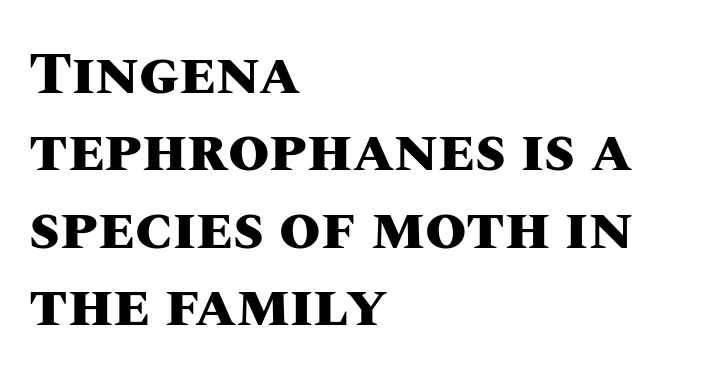
Q: Is the text bold? A: Yes.
Q: Is the text italic (slanted)? A: No, it is upright.
Q: Is the text underlined? A: No.
Q: How is the paragraph aligned? A: Left-aligned.
Q: Is the spacing between letters normal or unusually wide? A: Normal.
Q: Is the spacing between lines tight, normal or loose? A: Normal.
Q: Width (condensed, normal, or wide)? A: Normal.
Q: Stroke contrast? A: Medium.
Q: x-height? A: Large.
Q: Monospaced? A: No.
